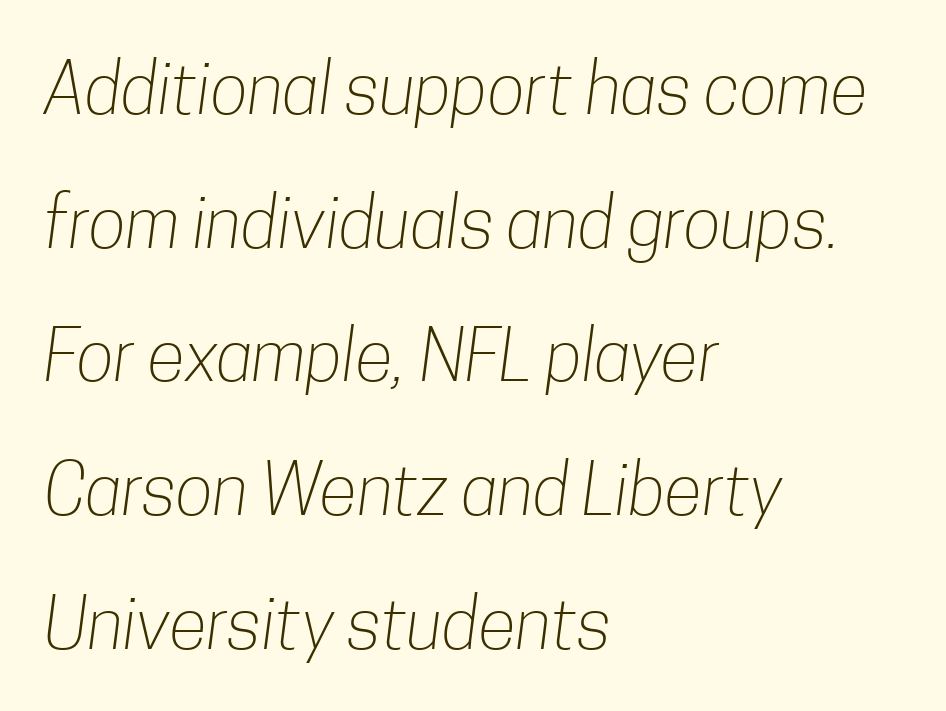
{"serif": "no", "bold": "no", "weight": "light", "width": "condensed", "stroke_contrast": "low", "x_height": "medium", "monospaced": "no", "underline": "no", "align": "left", "line_spacing": "loose", "line_spacing_ratio": 1.91, "letter_spacing": "normal", "letter_spacing_em": 0.0, "glyph_px": 70}
